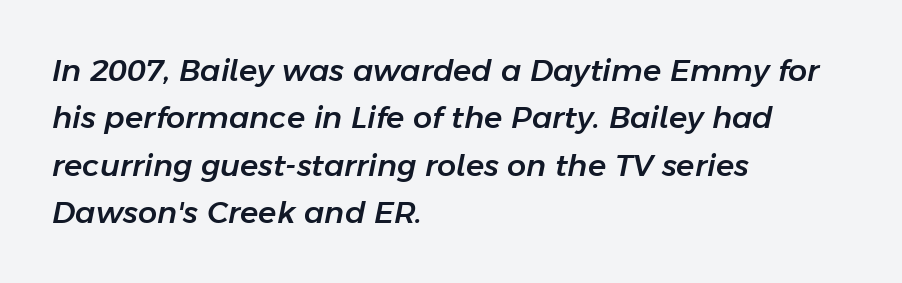
The image shows 30 px text type, italic (leaning right); set left-aligned, normal line spacing (1.58x), normal letter spacing, not underlined; low stroke contrast and a medium x-height.
